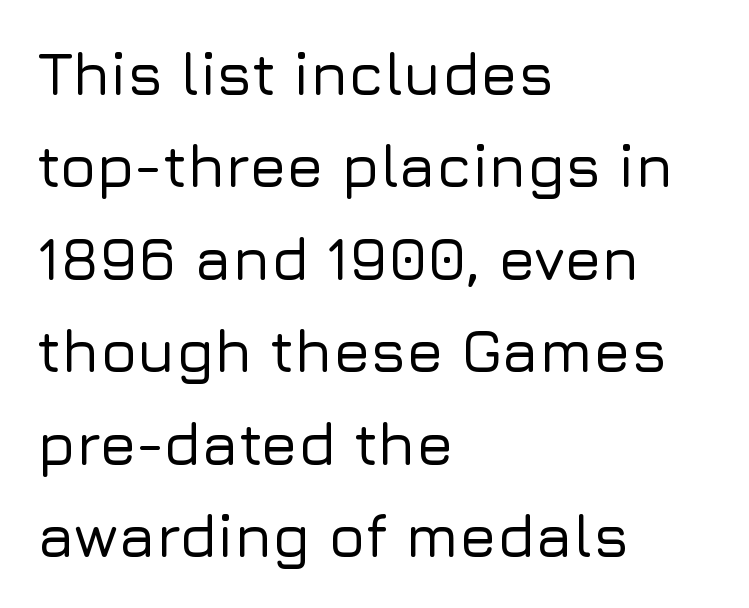
This is sans-serif lettering, the kind often seen on screens and signage. Italic? Not at all — the glyphs are vertical. Evenly set lines give the paragraph a standard silhouette. You could not count columns in this text — the font is proportionally spaced. A student would call this left alignment; a typographer would say flush left, rag right.
